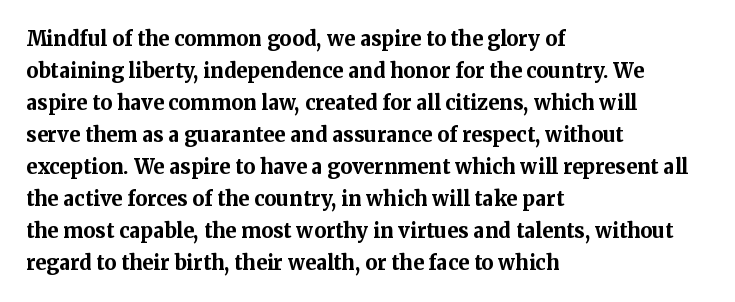
The image shows 20 px bold type, upright; set left-aligned, normal line spacing (1.6x), normal letter spacing, not underlined.
